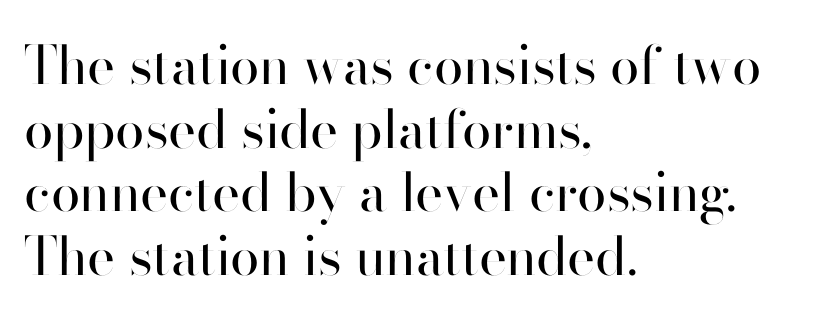
Q: Is the text bold? A: No.
Q: Is the text italic (slanted)? A: No, it is upright.
Q: Is the typeface a serif or a sans-serif typeface? A: Sans-serif.
Q: Is the text underlined? A: No.
Q: How is the paragraph aligned? A: Left-aligned.
Q: Is the spacing between letters normal or unusually wide? A: Normal.
Q: Width (condensed, normal, or wide)? A: Normal.
Q: Stroke contrast? A: High.
Q: x-height? A: Small.
Q: Monospaced? A: No.
